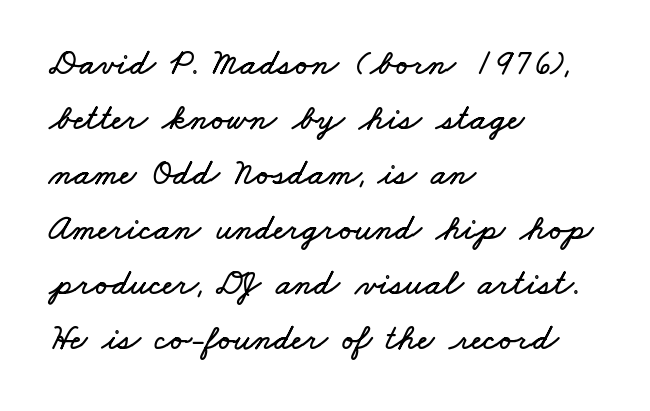
Q: Is the text underlined? A: No.
Q: How is the paragraph aligned? A: Left-aligned.
Q: Is the spacing between letters normal or unusually wide? A: Normal.
Q: Is the spacing between lines tight, normal or loose? A: Normal.
Q: Width (condensed, normal, or wide)? A: Wide.
Q: Stroke contrast? A: Low.
Q: x-height? A: Small.
Q: Monospaced? A: No.
